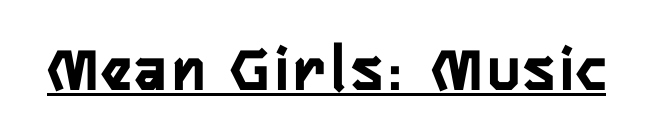
The image shows 66 px semibold, condensed sans-serif type, upright; set underlined; low stroke contrast and a medium x-height.
